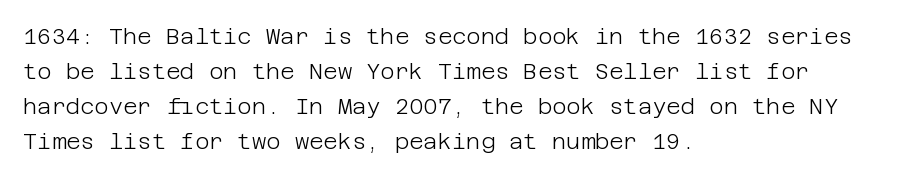
Every stem runs plumb, perpendicular to the baseline. Ink coverage per letter is moderate at most. Does extra space separate the letters? No, they use regular spacing. Line starts are locked; line ends wander. If you measured baseline to baseline, you'd find a middling distance.
